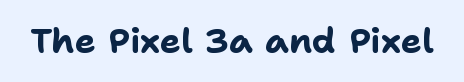
Tall strokes in this sample are plumb rather than angled. Varying glyph widths throughout — classic text-font behaviour. Default kerning and tracking; the words read as compact shapes. Its strokes are broad and dark, the hallmark of bold type. Quick note: underline off.
